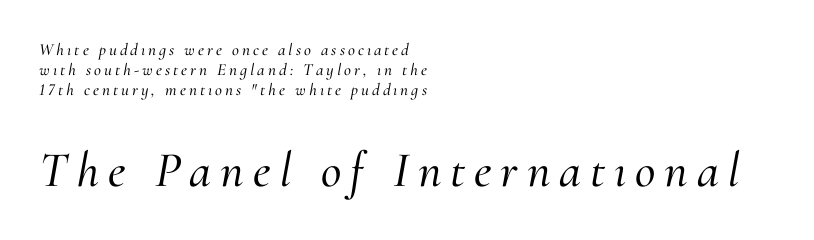
Nobody drew a line under any word here. Small over large — that's the arrangement of the two blocks here. Italic: yes, the glyphs are oblique. Little horizontal feet cap the strokes, marking this as serif type. The lines in this sample share a left origin and differ only in where they stop. The rendering uses natural spacing where letterforms have individual widths.
